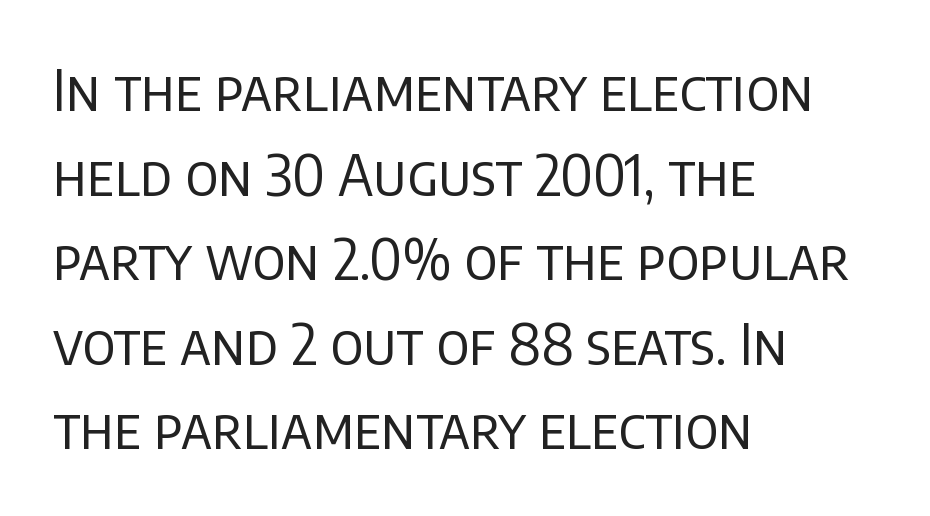
The image shows 56 px regular-weight sans-serif type, upright; set left-aligned, normal line spacing (1.51x), normal letter spacing, not underlined; low stroke contrast and a large x-height.
